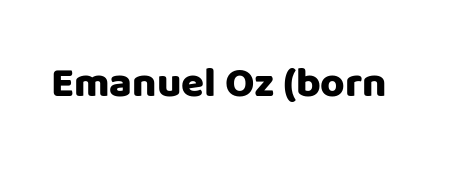
{"serif": "no", "italic": "no", "bold": "yes", "weight": "heavy", "width": "normal", "stroke_contrast": "low", "x_height": "large", "monospaced": "no", "underline": "no", "letter_spacing": "normal", "letter_spacing_em": 0.0, "glyph_px": 42}
